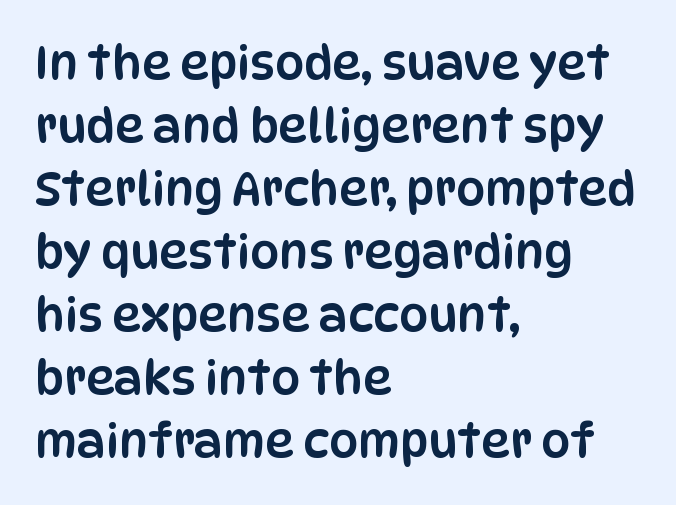
{"serif": "no", "italic": "no", "width": "condensed", "stroke_contrast": "low", "x_height": "large", "monospaced": "no", "underline": "no", "align": "left", "line_spacing": "normal", "line_spacing_ratio": 1.37, "letter_spacing": "normal", "letter_spacing_em": 0.0, "glyph_px": 46}
